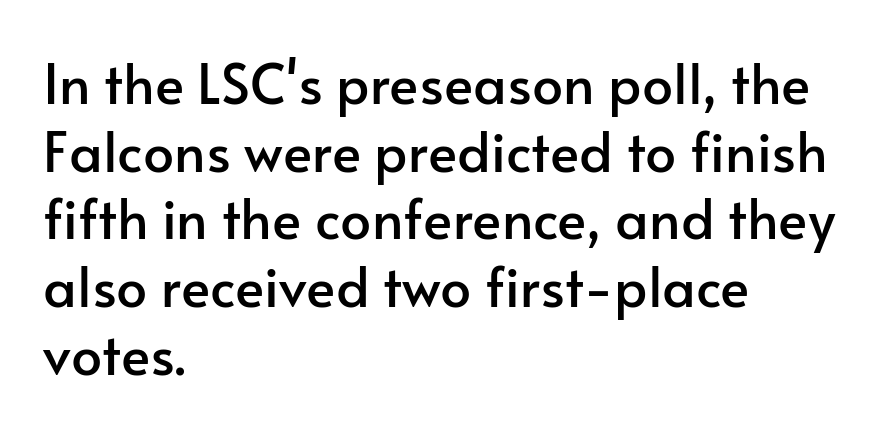
These lines are composed in type without serifs. Spacing verdict: proportional, widths tailored to each character. The lettering holds an erect, upright posture throughout. The words here are not underlined. Typeset ragged right — the left edge is the straight one. Look at the tracking — it's just the regular setting, nothing added.
